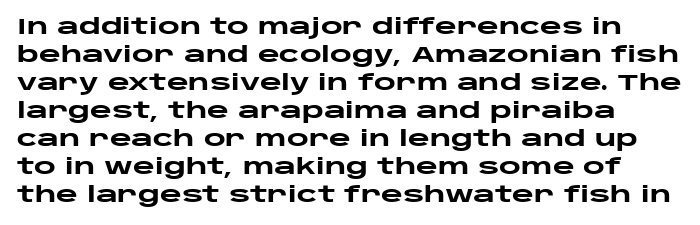
Style check: upright. Reading down the block, your eye returns to a fixed left position each line. This rendering leaves character spacing at its baseline value. Check under the words: just untouched page.
